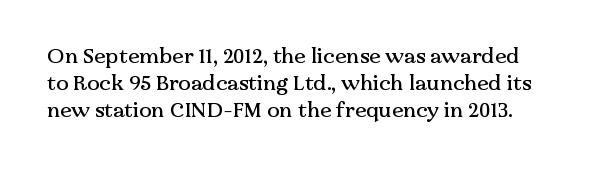
The image shows 21 px text type, upright; set normal line spacing (1.29x), normal letter spacing, not underlined.
